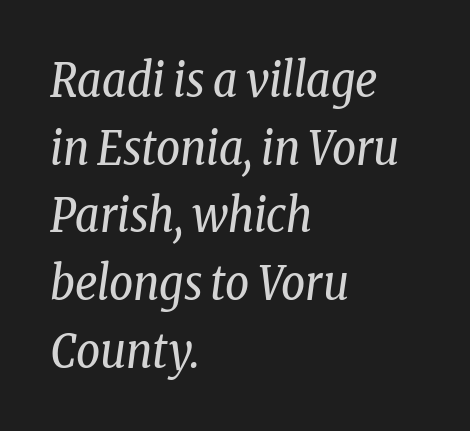
Q: Is the text bold? A: No.
Q: Is the text italic (slanted)? A: Yes, it leans right by about 8 degrees.
Q: Is the typeface a serif or a sans-serif typeface? A: Serif.
Q: Is the text underlined? A: No.
Q: How is the paragraph aligned? A: Left-aligned.
Q: Is the spacing between letters normal or unusually wide? A: Normal.
Q: Is the spacing between lines tight, normal or loose? A: Normal.
Q: Width (condensed, normal, or wide)? A: Condensed.
Q: Stroke contrast? A: Low.
Q: x-height? A: Medium.
Q: Monospaced? A: No.
